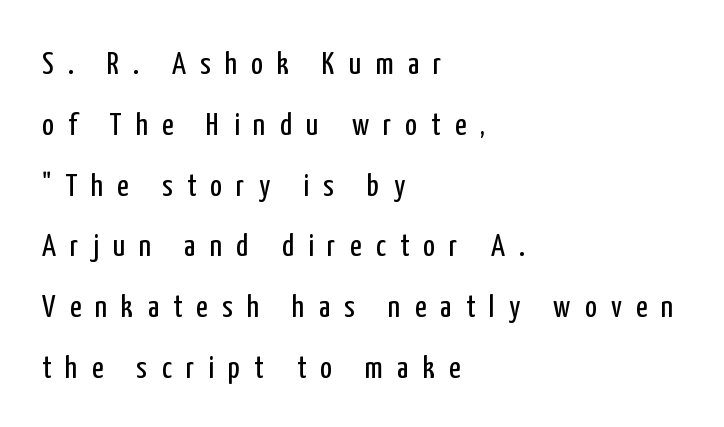
Baseline-to-baseline distance is far greater than the letter height. Tracking value appears strongly positive — letters spread wide. The rag falls on the right side of this text block. If you drew a line through each stem, it would be perfectly vertical.
